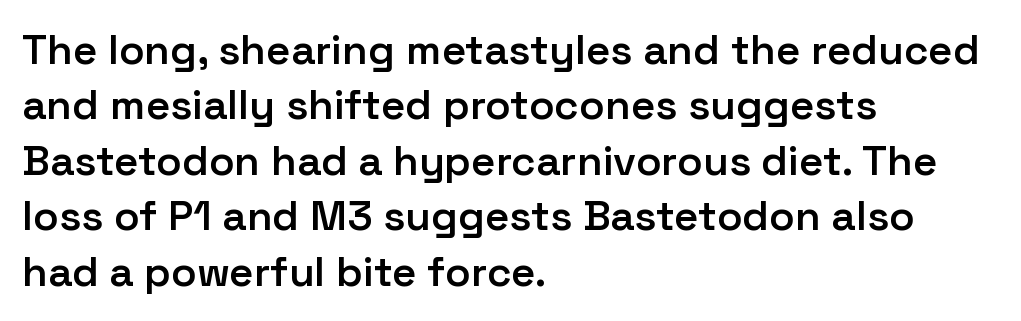
Q: Is the text bold? A: Semi-bold.
Q: Is the text italic (slanted)? A: No, it is upright.
Q: Is the typeface a serif or a sans-serif typeface? A: Sans-serif.
Q: Is the text underlined? A: No.
Q: How is the paragraph aligned? A: Left-aligned.
Q: Is the spacing between letters normal or unusually wide? A: Normal.
Q: Is the spacing between lines tight, normal or loose? A: Normal.
Q: Width (condensed, normal, or wide)? A: Normal.
Q: Stroke contrast? A: Low.
Q: x-height? A: Medium.
Q: Monospaced? A: No.
